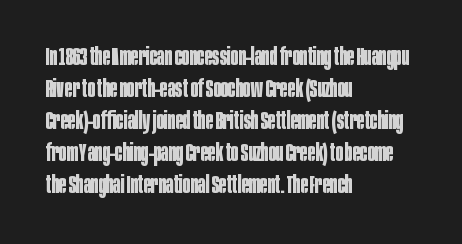
{"italic": "no", "bold": "yes", "underline": "no", "align": "left", "line_spacing": "normal", "line_spacing_ratio": 1.28, "letter_spacing": "normal", "letter_spacing_em": 0.0, "glyph_px": 25}
